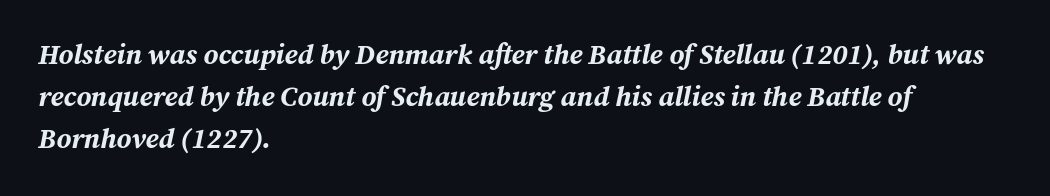
{"italic": "yes", "lean": "right", "slant_degrees": 12, "bold": "yes", "weight": "bold", "width": "normal", "stroke_contrast": "medium", "x_height": "medium", "monospaced": "no", "underline": "no", "align": "left", "line_spacing": "normal", "line_spacing_ratio": 1.5, "letter_spacing": "normal", "letter_spacing_em": 0.0, "glyph_px": 28}
